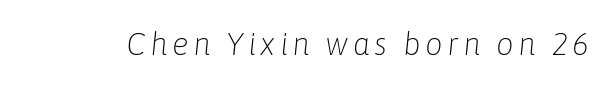
Q: Is the text bold? A: No.
Q: Is the text italic (slanted)? A: Yes, it leans right by about 6 degrees.
Q: Is the text underlined? A: No.
Q: Width (condensed, normal, or wide)? A: Normal.
Q: Stroke contrast? A: Low.
Q: x-height? A: Medium.
Q: Monospaced? A: No.
